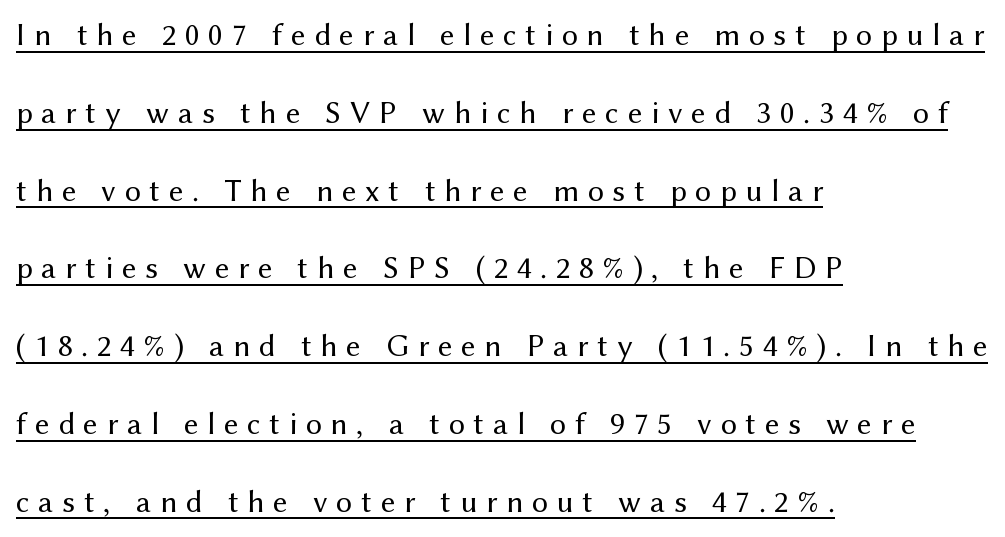
The image shows 32 px regular-weight sans-serif type, upright; set left-aligned, loose line spacing (2.43x), unusually wide letter spacing (+0.27 em), underlined; medium stroke contrast and a medium x-height.
